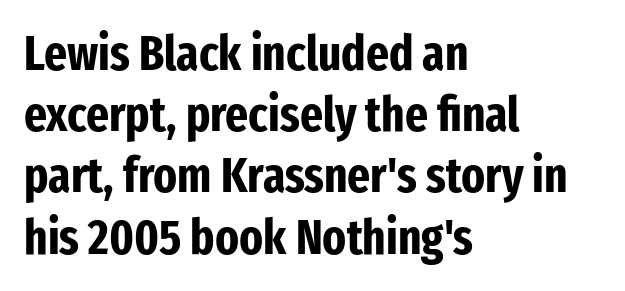
Q: Is the text bold? A: Yes.
Q: Is the text italic (slanted)? A: No, it is upright.
Q: Is the typeface a serif or a sans-serif typeface? A: Sans-serif.
Q: Is the text underlined? A: No.
Q: How is the paragraph aligned? A: Left-aligned.
Q: Is the spacing between letters normal or unusually wide? A: Normal.
Q: Is the spacing between lines tight, normal or loose? A: Normal.
Q: Width (condensed, normal, or wide)? A: Condensed.
Q: Stroke contrast? A: Low.
Q: x-height? A: Medium.
Q: Monospaced? A: No.
